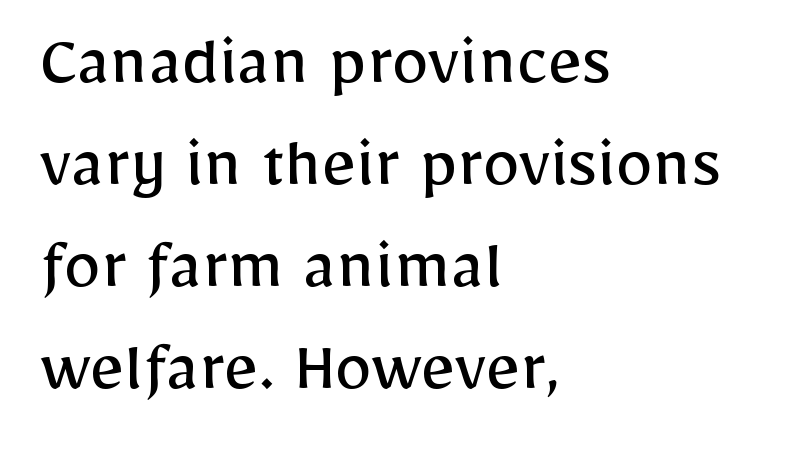
Q: Is the text bold? A: No.
Q: Is the text italic (slanted)? A: No, it is upright.
Q: Is the typeface a serif or a sans-serif typeface? A: Sans-serif.
Q: Is the text underlined? A: No.
Q: How is the paragraph aligned? A: Left-aligned.
Q: Is the spacing between letters normal or unusually wide? A: Normal.
Q: Is the spacing between lines tight, normal or loose? A: Normal.
Q: Width (condensed, normal, or wide)? A: Normal.
Q: Stroke contrast? A: Low.
Q: x-height? A: Medium.
Q: Monospaced? A: No.
